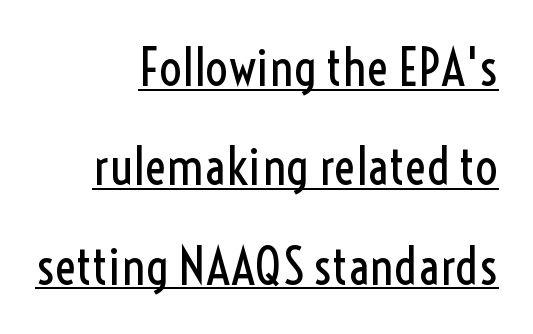
Horizontal alignment here is rightward, an uncommon choice for prose. Leading: increased. Stroke terminals: plain, sans-serif. A typesetter would call this proportional, since set widths differ per character.
